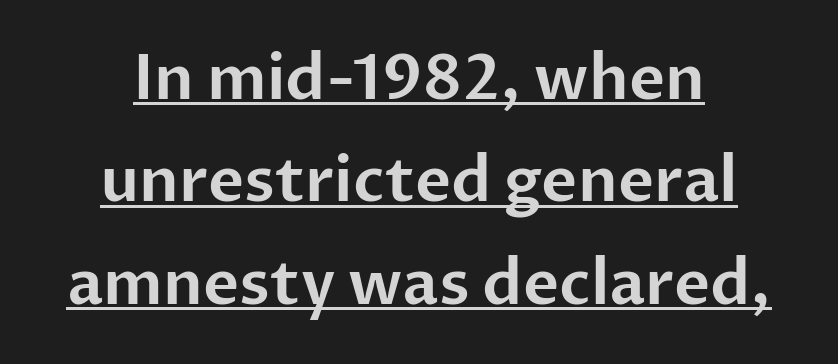
Q: Is the text italic (slanted)? A: No, it is upright.
Q: Is the typeface a serif or a sans-serif typeface? A: Sans-serif.
Q: Is the text underlined? A: Yes.
Q: How is the paragraph aligned? A: Centered.
Q: Is the spacing between letters normal or unusually wide? A: Normal.
Q: Is the spacing between lines tight, normal or loose? A: Normal.
Q: Width (condensed, normal, or wide)? A: Normal.
Q: Stroke contrast? A: Low.
Q: x-height? A: Medium.
Q: Monospaced? A: No.
